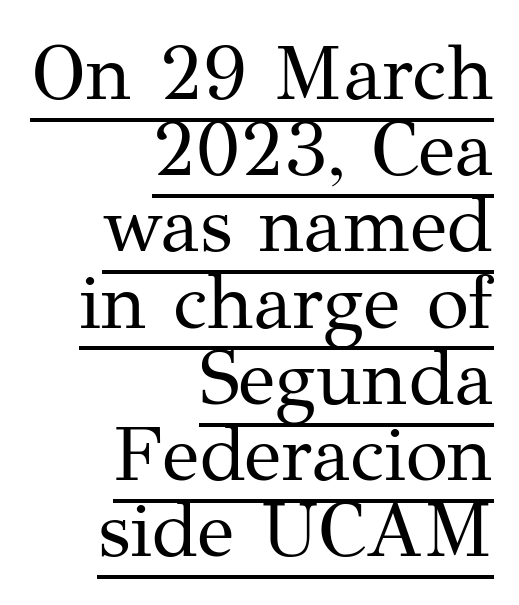
{"serif": "yes", "italic": "no", "bold": "no", "weight": "regular", "width": "normal", "stroke_contrast": "medium", "x_height": "medium", "monospaced": "no", "underline": "yes", "align": "right", "line_spacing": "tight", "line_spacing_ratio": 0.99, "letter_spacing": "normal", "letter_spacing_em": 0.0, "glyph_px": 77}
